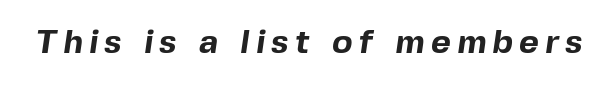
{"serif": "no", "bold": "yes", "weight": "bold", "width": "normal", "x_height": "medium", "monospaced": "no", "underline": "no", "glyph_px": 34}
